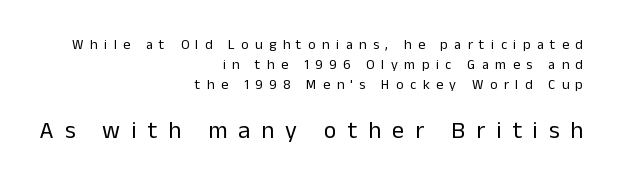
{"italic": "no", "bold": "no", "underline": "no", "align": "right", "line_spacing": "normal", "line_spacing_ratio": 1.42, "letter_spacing": "wide", "letter_spacing_em": 0.46, "larger_block": "second", "size_ratio": 1.71, "glyph_px": 24}
